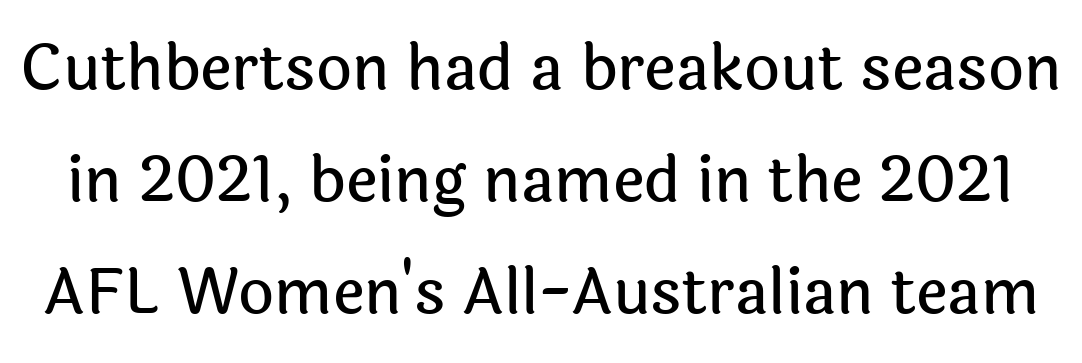
Is this a fixed-width face? No — the glyphs have proportional, varying widths. The passage shown is not underscored anywhere. Nothing sits at the stroke ends, so this counts as sans-serif. Tracking value appears to be zero — textbook default spacing.
